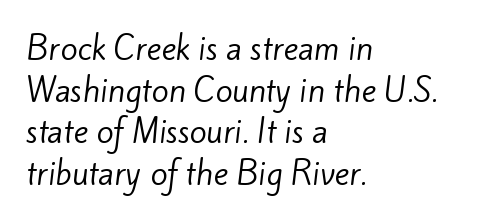
These lines are composed in type without serifs. A typesetter would call this proportional, since set widths differ per character. Spacing between characters is what you'd get straight out of the box. Does the copy run flush right? No — it runs flush left. The cut favours lightness, reaching ordinary text weight at its darkest. Leading: standard.
